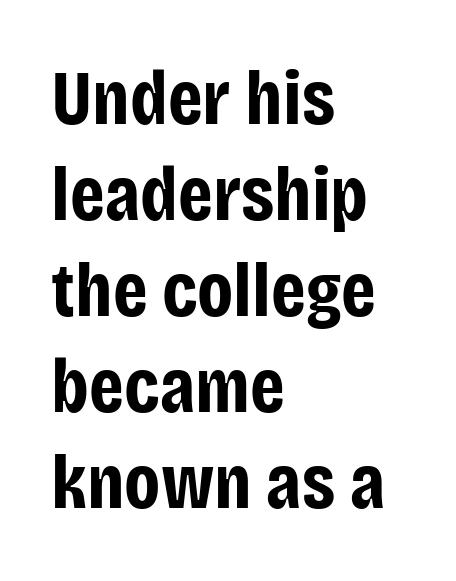
The image shows 78 px bold, condensed sans-serif type, upright; set left-aligned, line spacing 1.23x, normal letter spacing, not underlined; low stroke contrast and a large x-height.
